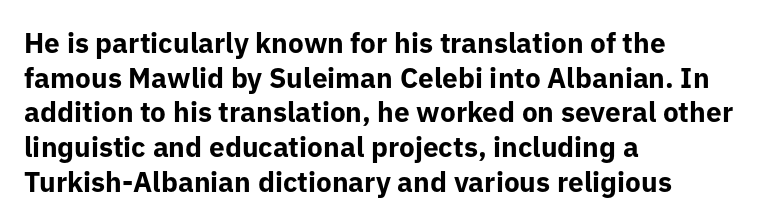
{"serif": "no", "italic": "no", "bold": "yes", "weight": "bold", "width": "normal", "stroke_contrast": "low", "x_height": "medium", "monospaced": "no", "underline": "no", "align": "left", "line_spacing_ratio": 1.24, "letter_spacing": "normal", "letter_spacing_em": 0.0, "glyph_px": 28}
